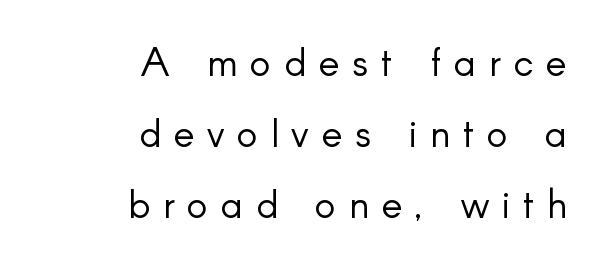
{"serif": "no", "italic": "no", "bold": "no", "weight": "light", "width": "normal", "stroke_contrast": "low", "x_height": "small", "monospaced": "no", "underline": "no", "align": "right", "line_spacing_ratio": 1.82, "letter_spacing": "wide", "letter_spacing_em": 0.33, "glyph_px": 39}
